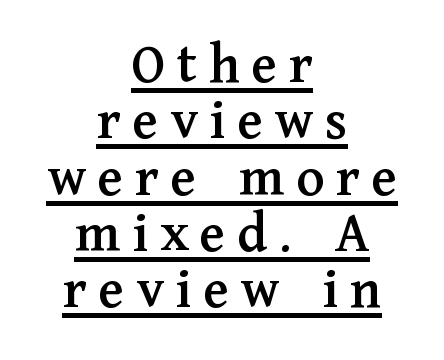
Q: Is the text italic (slanted)? A: No, it is upright.
Q: Is the typeface a serif or a sans-serif typeface? A: Serif.
Q: Is the text underlined? A: Yes.
Q: How is the paragraph aligned? A: Centered.
Q: Is the spacing between letters normal or unusually wide? A: Unusually wide.
Q: Is the spacing between lines tight, normal or loose? A: Tight.
Q: Width (condensed, normal, or wide)? A: Normal.
Q: Stroke contrast? A: Medium.
Q: x-height? A: Medium.
Q: Monospaced? A: No.
